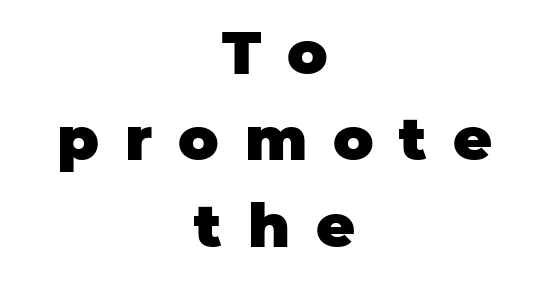
Does the type have serifs? No, each stem ends abruptly. Short and long lines alike share a common midpoint. No italicization has been applied; the sample stays upright. Just letters on the line, the space beneath them empty. Evenly set lines give the paragraph a standard silhouette. Heavy, bold letterforms.
